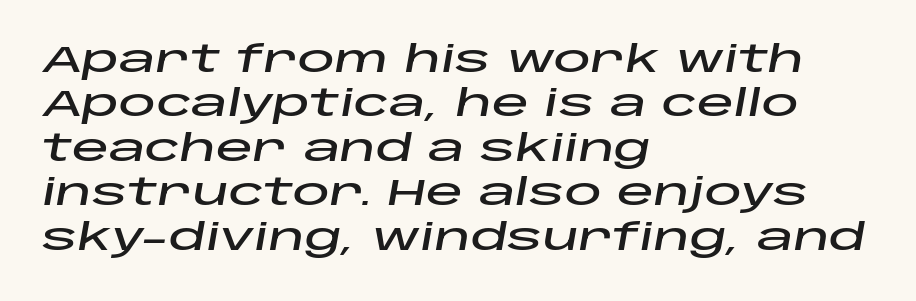
{"italic": "yes", "lean": "right", "slant_degrees": 10, "width": "wide", "stroke_contrast": "low", "x_height": "large", "monospaced": "no", "underline": "no", "align": "left", "line_spacing_ratio": 1.2, "letter_spacing": "normal", "letter_spacing_em": 0.0, "glyph_px": 37}
